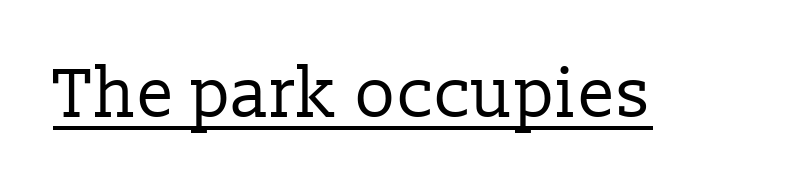
{"serif": "yes", "italic": "no", "bold": "no", "weight": "regular", "width": "normal", "stroke_contrast": "low", "x_height": "medium", "monospaced": "no", "underline": "yes", "letter_spacing": "normal", "letter_spacing_em": 0.0, "glyph_px": 69}
